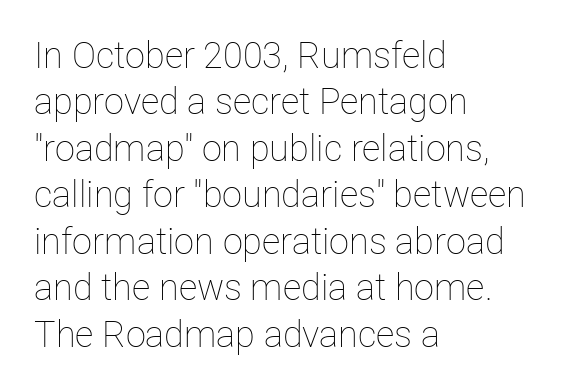
Q: Is the text bold? A: No.
Q: Is the text italic (slanted)? A: No, it is upright.
Q: Is the text underlined? A: No.
Q: How is the paragraph aligned? A: Left-aligned.
Q: Is the spacing between letters normal or unusually wide? A: Normal.
Q: Is the spacing between lines tight, normal or loose? A: Normal.
Q: Width (condensed, normal, or wide)? A: Normal.
Q: Stroke contrast? A: Low.
Q: x-height? A: Medium.
Q: Monospaced? A: No.
